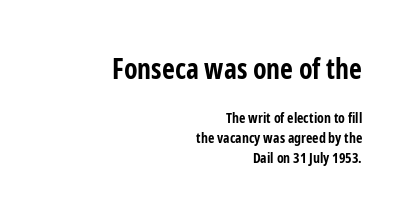
In terms of posture, this sample is upright. Emphasis by weight is at full strength: bold. The rendering uses natural spacing where letterforms have individual widths. The composition opens big and finishes small. Which margin do the lines hug? The right one — the left edge is uneven.
